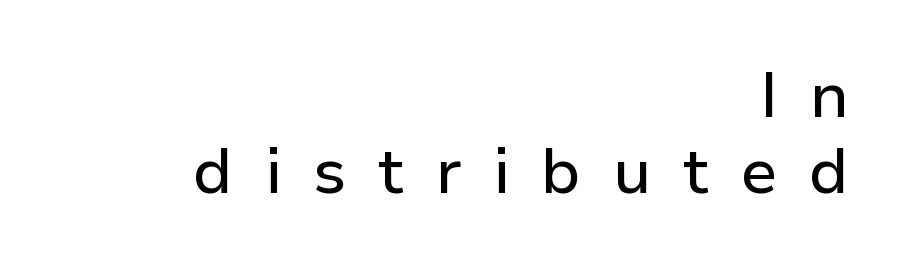
Q: Is the text italic (slanted)? A: No, it is upright.
Q: Is the typeface a serif or a sans-serif typeface? A: Sans-serif.
Q: Is the text underlined? A: No.
Q: How is the paragraph aligned? A: Right-aligned.
Q: Is the spacing between letters normal or unusually wide? A: Unusually wide.
Q: Width (condensed, normal, or wide)? A: Normal.
Q: Stroke contrast? A: Low.
Q: x-height? A: Medium.
Q: Monospaced? A: No.
